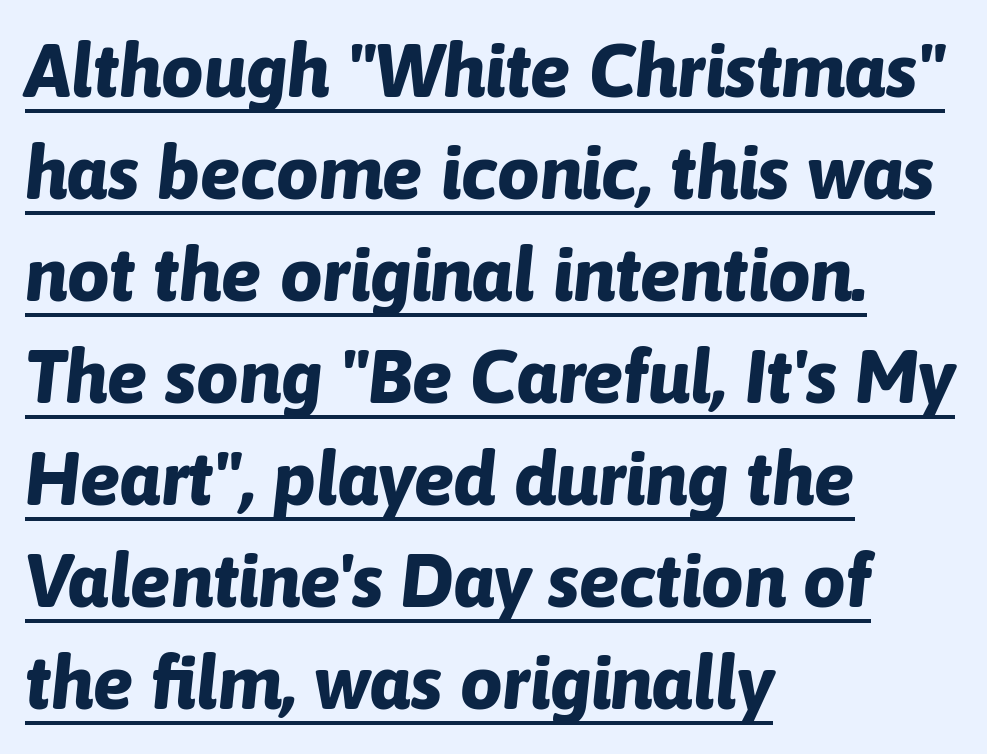
Designer's note — italics engaged. The passage shown is typed in a proportional face where columns would drift. Nothing unusual about the tracking: characters are spaced as the font intends. The rendering anchors every line to the left-hand side.
